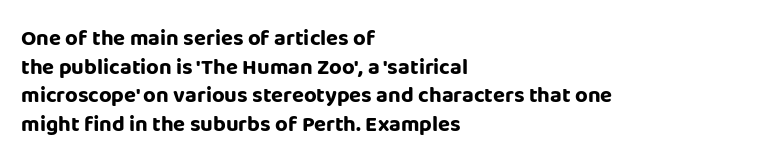
Teacher's note: observe the even left margin — that is flush-left alignment. You can tell it's not italic because the verticals are truly vertical. Words float on clear page, feet unadorned. The letterforms sit shoulder to shoulder at normal distance.
